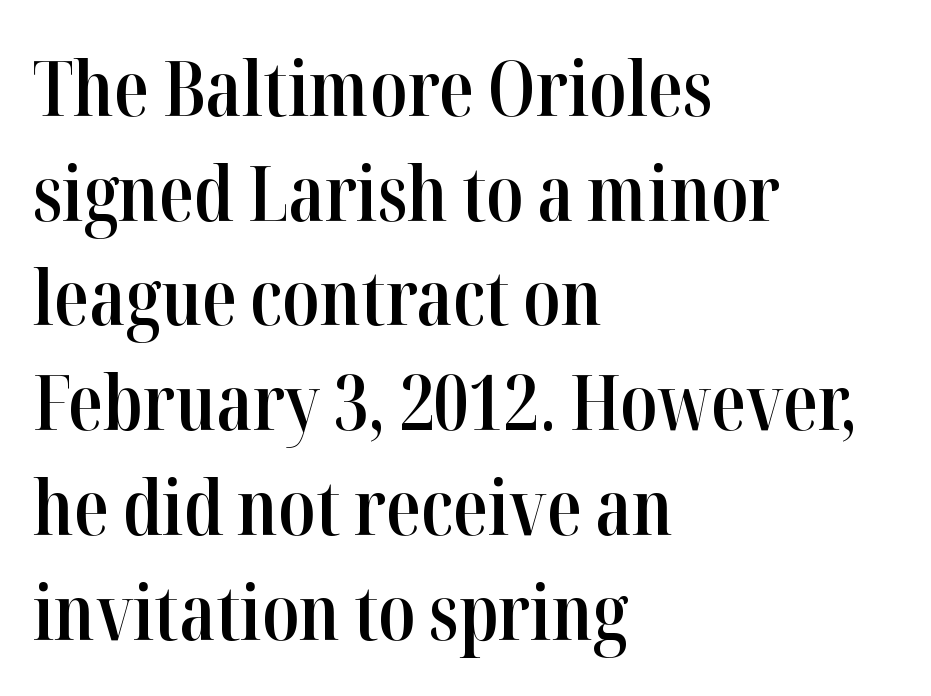
The image shows 77 px semibold, condensed serif type, upright; set left-aligned, normal line spacing (1.36x), normal letter spacing, not underlined; high stroke contrast and a medium x-height.
